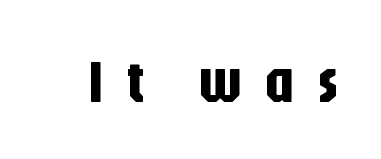
{"serif": "no", "italic": "no", "width": "condensed", "stroke_contrast": "low", "x_height": "large", "monospaced": "no", "underline": "no", "letter_spacing": "wide", "letter_spacing_em": 0.36, "glyph_px": 60}
